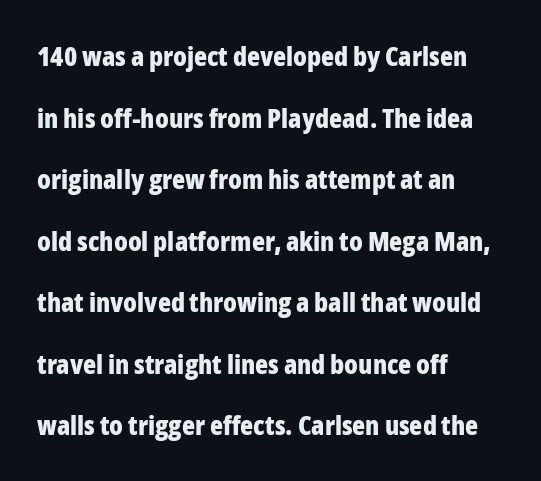
The image shows 27 px bold type, upright; set left-aligned, loose line spacing (2.28x), normal letter spacing, not underlined.
